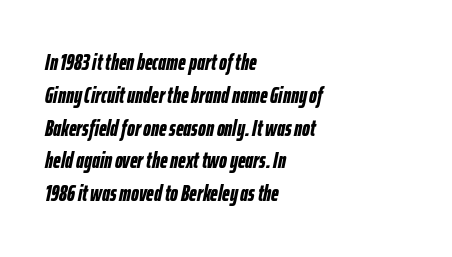
Q: Is the text bold? A: Yes.
Q: Is the text italic (slanted)? A: Yes, it leans right by about 12 degrees.
Q: Is the text underlined? A: No.
Q: How is the paragraph aligned? A: Left-aligned.
Q: Is the spacing between letters normal or unusually wide? A: Normal.
Q: Is the spacing between lines tight, normal or loose? A: Normal.
